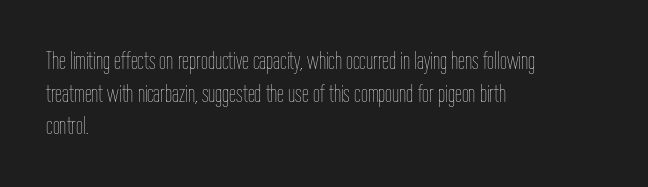
{"italic": "no", "bold": "no", "underline": "no", "align": "left", "line_spacing": "normal", "line_spacing_ratio": 1.31, "letter_spacing": "normal", "letter_spacing_em": 0.0, "glyph_px": 25}
